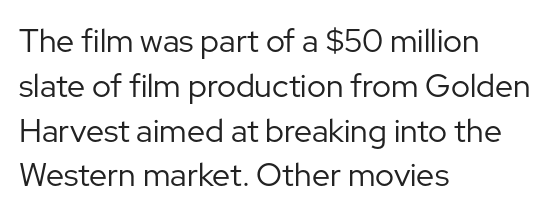
The image shows 32 px regular-weight sans-serif type, upright; set left-aligned, normal line spacing (1.4x), normal letter spacing, not underlined; low stroke contrast and a medium x-height.
